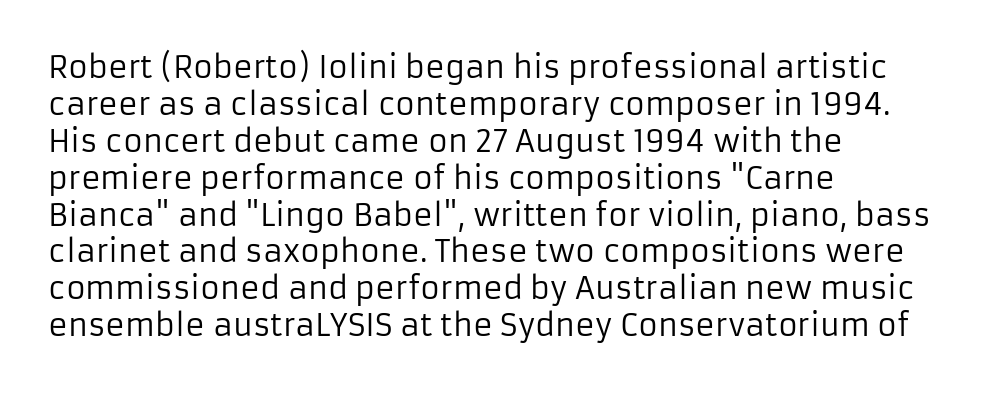
{"serif": "no", "italic": "no", "bold": "no", "weight": "regular", "width": "normal", "stroke_contrast": "low", "x_height": "medium", "monospaced": "no", "underline": "no", "align": "left", "line_spacing_ratio": 1.23, "letter_spacing": "normal", "letter_spacing_em": 0.0, "glyph_px": 30}
